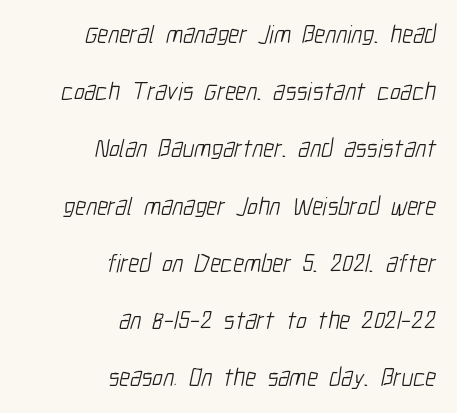
You could fit nearly another row in the gap between these rows. Leftover space on each line is placed entirely before the opening word. These lines keep a tight, regular rhythm from letter to letter. Vertical stems look standard width or narrower in stroke. This rendering features lettering with no underline.
